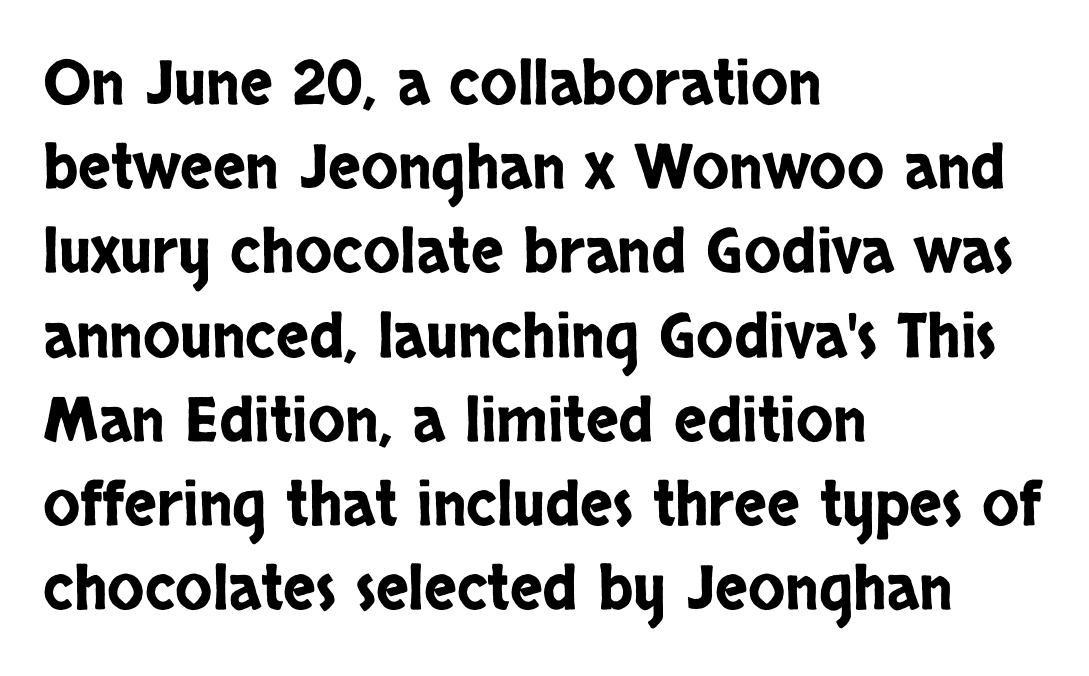
Q: Is the text italic (slanted)? A: No, it is upright.
Q: Is the typeface a serif or a sans-serif typeface? A: Sans-serif.
Q: Is the text underlined? A: No.
Q: How is the paragraph aligned? A: Left-aligned.
Q: Is the spacing between letters normal or unusually wide? A: Normal.
Q: Is the spacing between lines tight, normal or loose? A: Normal.
Q: Width (condensed, normal, or wide)? A: Condensed.
Q: Stroke contrast? A: Low.
Q: x-height? A: Large.
Q: Monospaced? A: No.
